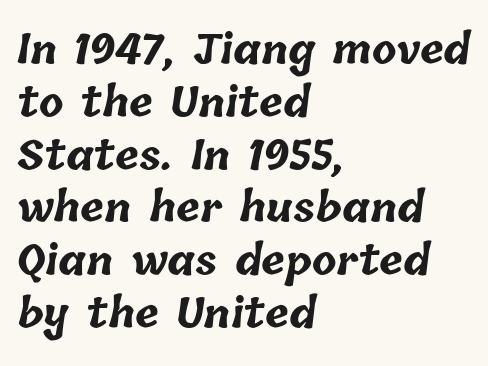
The image shows 40 px bold type; set left-aligned, normal line spacing (1.32x), normal letter spacing, not underlined; low stroke contrast and a medium x-height.
